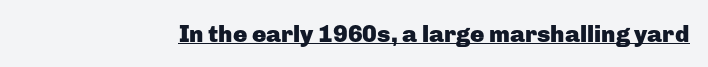
Students, observe the line beneath the letters — that is underlining. Upright lettering throughout. Summary of weight: heavy, a full bold. Here the glyphs are tracked normally, forming tight word shapes.
